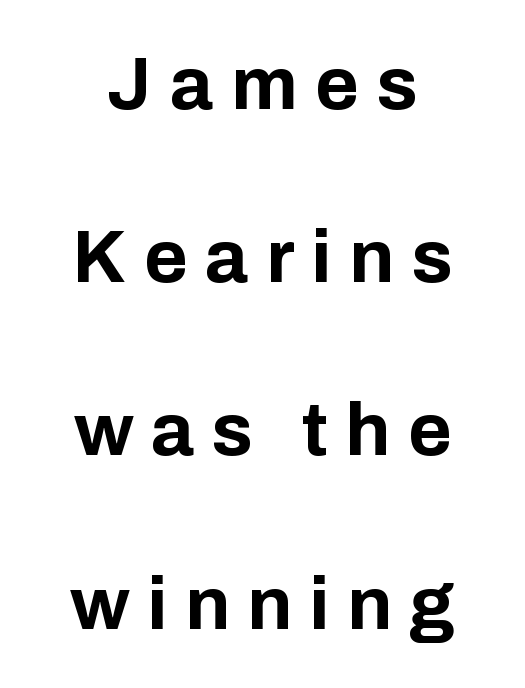
{"serif": "no", "italic": "no", "bold": "yes", "weight": "bold", "width": "normal", "stroke_contrast": "low", "x_height": "medium", "monospaced": "no", "underline": "no", "line_spacing": "loose", "line_spacing_ratio": 2.31, "letter_spacing": "wide", "letter_spacing_em": 0.23, "glyph_px": 75}
